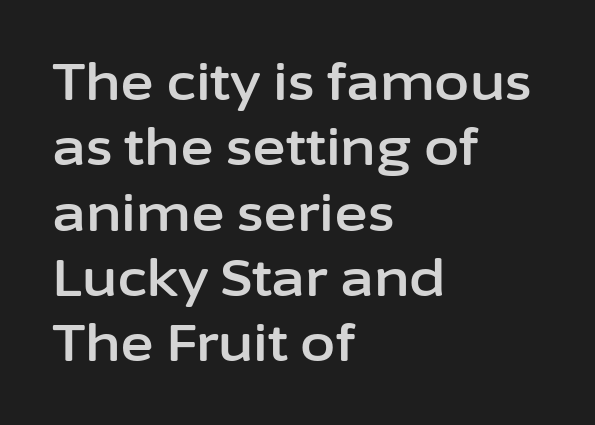
Q: Is the text italic (slanted)? A: No, it is upright.
Q: Is the typeface a serif or a sans-serif typeface? A: Sans-serif.
Q: Is the text underlined? A: No.
Q: How is the paragraph aligned? A: Left-aligned.
Q: Is the spacing between letters normal or unusually wide? A: Normal.
Q: Is the spacing between lines tight, normal or loose? A: Normal.
Q: Width (condensed, normal, or wide)? A: Normal.
Q: Stroke contrast? A: Low.
Q: x-height? A: Medium.
Q: Monospaced? A: No.
